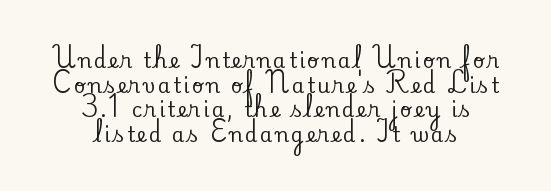
The image shows 20 px text type, upright; set centered, line spacing 1.23x, not underlined.
